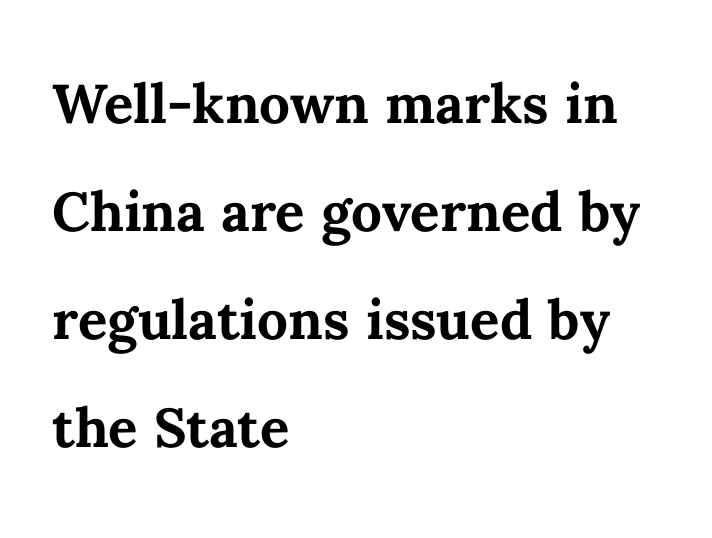
Typographic density is high because the face is bold. A typesetter would call this proportional, since set widths differ per character. The string is rendered with underlining switched off. In terms of letterspacing, this is plain default setting.
